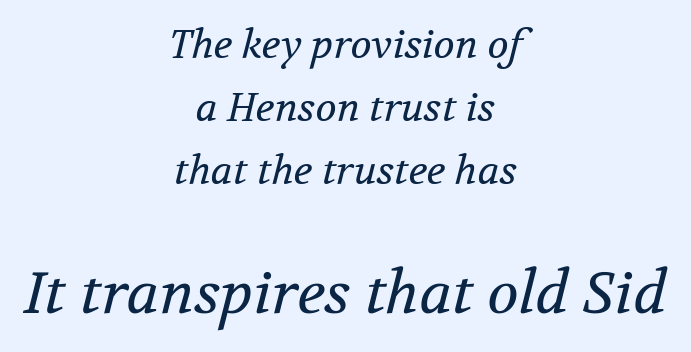
The image shows 58 px regular-weight serif type, italic (leaning right); set centered, normal line spacing (1.62x), normal letter spacing, not underlined; the second (bottom) block is 1.49x larger; medium stroke contrast and a medium x-height.
